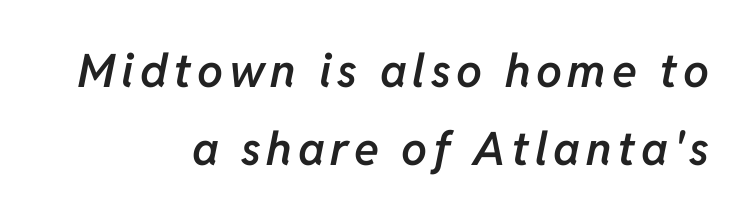
Q: Is the text bold? A: Semi-bold.
Q: Is the text italic (slanted)? A: Yes, it leans right by about 11 degrees.
Q: Is the text underlined? A: No.
Q: How is the paragraph aligned? A: Right-aligned.
Q: Is the spacing between lines tight, normal or loose? A: Normal.
Q: Width (condensed, normal, or wide)? A: Normal.
Q: Stroke contrast? A: Low.
Q: x-height? A: Medium.
Q: Monospaced? A: No.
